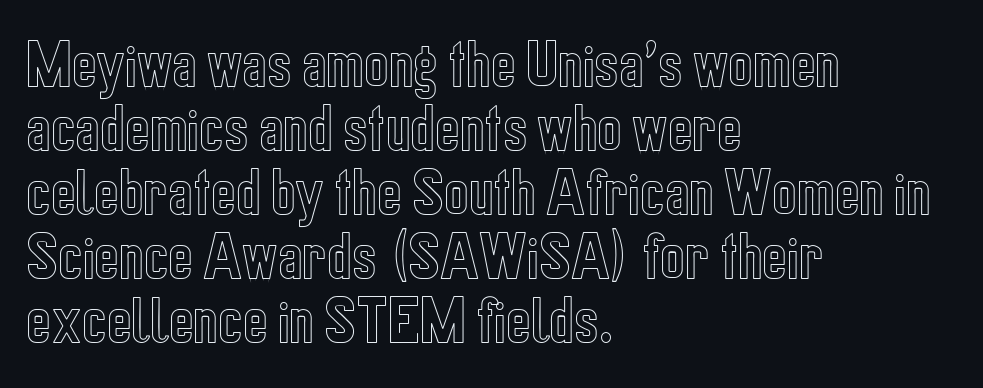
{"italic": "no", "width": "condensed", "x_height": "medium", "monospaced": "no", "underline": "no", "align": "left", "line_spacing_ratio": 1.23, "letter_spacing": "normal", "letter_spacing_em": 0.0, "glyph_px": 52}
